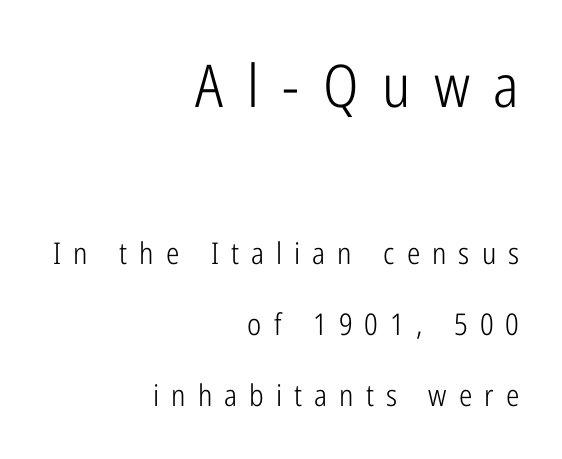
The image shows 59 px light, condensed sans-serif type, upright; set right-aligned, loose line spacing (2.38x), unusually wide letter spacing (+0.4 em), not underlined; the first (top) block is 1.97x larger; low stroke contrast and a medium x-height.
